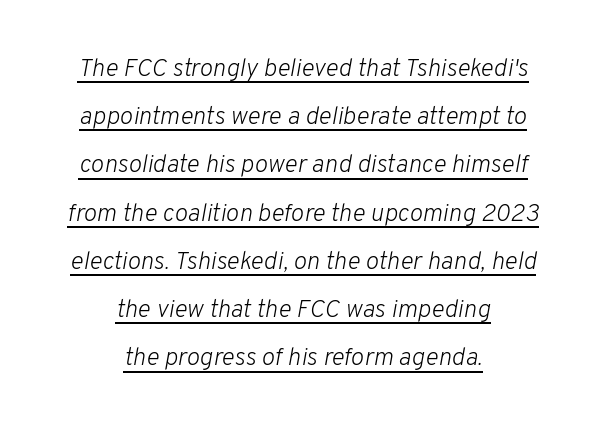
Q: Is the text bold? A: No.
Q: Is the text italic (slanted)? A: Yes, it leans right by about 10 degrees.
Q: Is the text underlined? A: Yes.
Q: How is the paragraph aligned? A: Centered.
Q: Is the spacing between letters normal or unusually wide? A: Normal.
Q: Is the spacing between lines tight, normal or loose? A: Loose.
